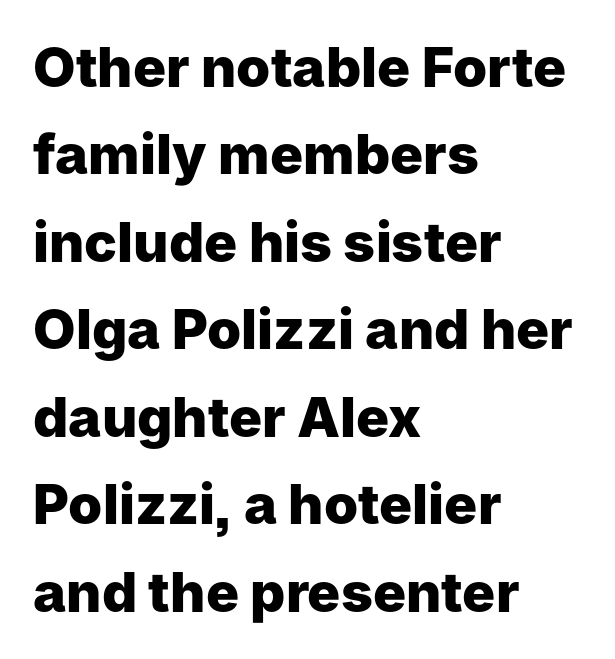
{"serif": "no", "italic": "no", "bold": "yes", "weight": "heavy", "width": "normal", "stroke_contrast": "low", "x_height": "medium", "monospaced": "no", "underline": "no", "align": "left", "line_spacing": "normal", "line_spacing_ratio": 1.59, "letter_spacing": "normal", "letter_spacing_em": 0.0, "glyph_px": 55}
